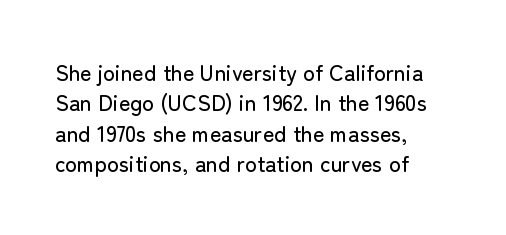
Descenders are the only things crossing below the line. The paragraph has a hard left edge and a soft right edge. Nothing unusual about the tracking: characters are spaced as the font intends. Vertically, the passage feels balanced, rows spaced as you'd expect. If you drew a line through each stem, it would be perfectly vertical.
